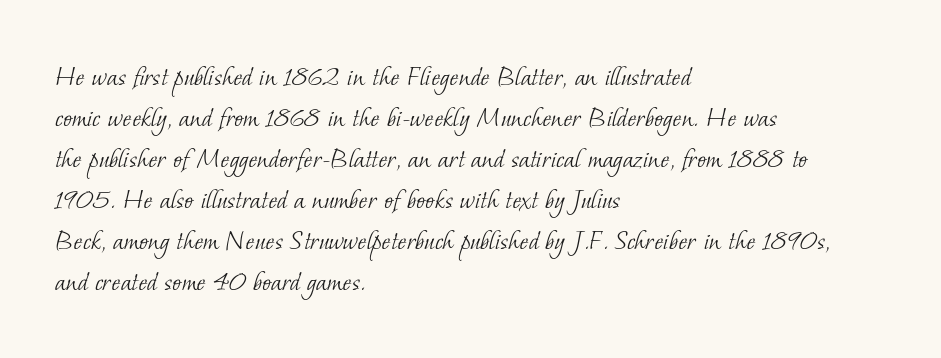
Q: Is the text bold? A: No.
Q: Is the typeface a serif or a sans-serif typeface? A: Serif.
Q: Is the text underlined? A: No.
Q: How is the paragraph aligned? A: Left-aligned.
Q: Is the spacing between letters normal or unusually wide? A: Normal.
Q: Is the spacing between lines tight, normal or loose? A: Normal.
Q: Width (condensed, normal, or wide)? A: Normal.
Q: Stroke contrast? A: Low.
Q: x-height? A: Small.
Q: Monospaced? A: No.
